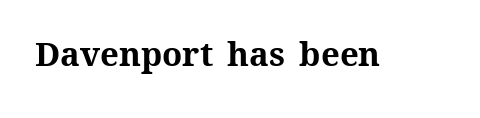
The image shows 33 px bold type, upright; set normal letter spacing, not underlined; medium stroke contrast and a medium x-height.
